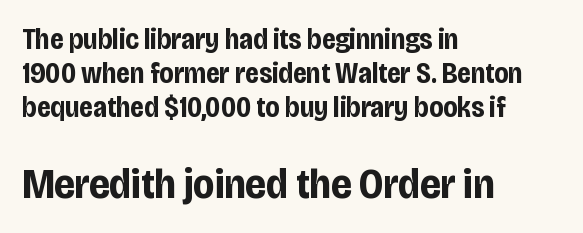
This rendering employs a face without finishing strokes, i.e., a sans-serif. The face used here appears at its bigger size in the lower chunk. Quick note: underline off. Here the designer chose a conventional face with non-uniform glyph widths.
